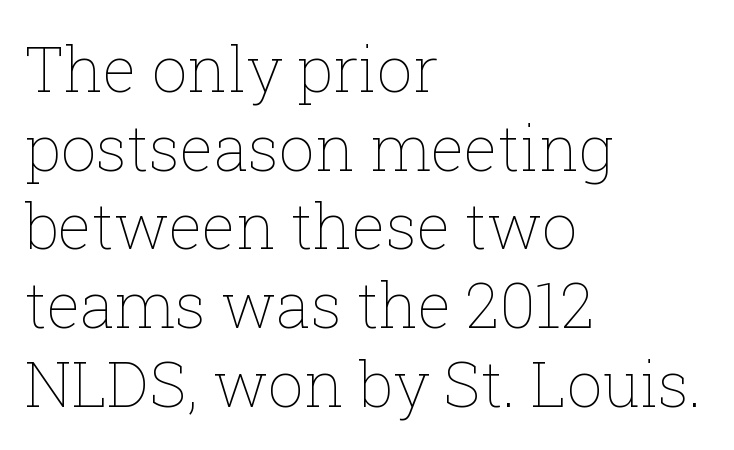
When letters stand straight like this, we call the style roman or upright. The strokes are not fattened; the text isn't bold. Characters follow at the spacing the type designer built in. These lines sit exactly where default settings would place them. Character widths vary here, with narrow letters taking less room than wide ones.
